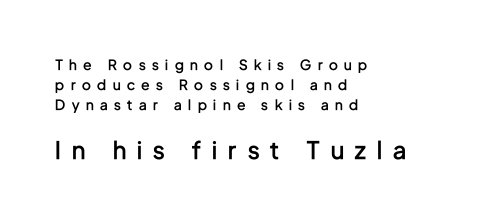
{"italic": "no", "bold": "semi", "underline": "no", "align": "left", "line_spacing": "normal", "line_spacing_ratio": 1.42, "letter_spacing": "wide", "letter_spacing_em": 0.47, "larger_block": "second", "size_ratio": 1.71, "glyph_px": 24}
